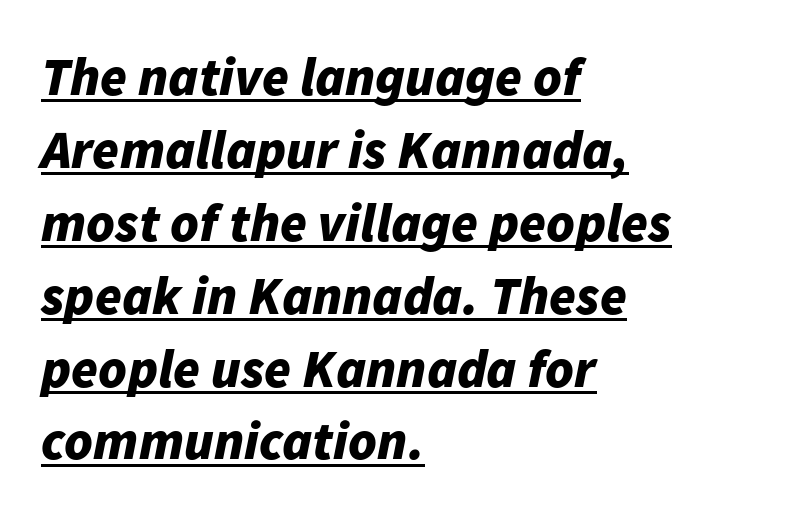
Reading down the block, your eye returns to a fixed left position each line. The horizontal fit of the characters is conventional and even. Think of a printed novel: that variable character pitch is what you see here. Regarding leading, the lines here are spaced in the standard way.
